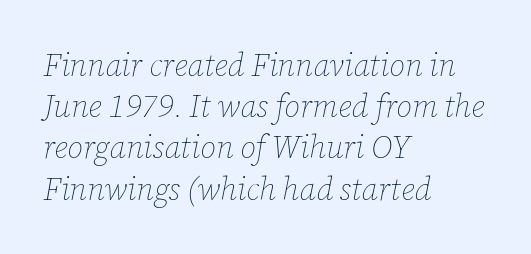
The letters advance in unequal steps, a hallmark of proportional type. Is the type slanted? Yes — the strokes lean at a clear angle. Type without underlining. Short and long lines alike share a common starting point at left. The horizontal fit of the characters is conventional and even. Leading matches the norm, producing a regular column.
